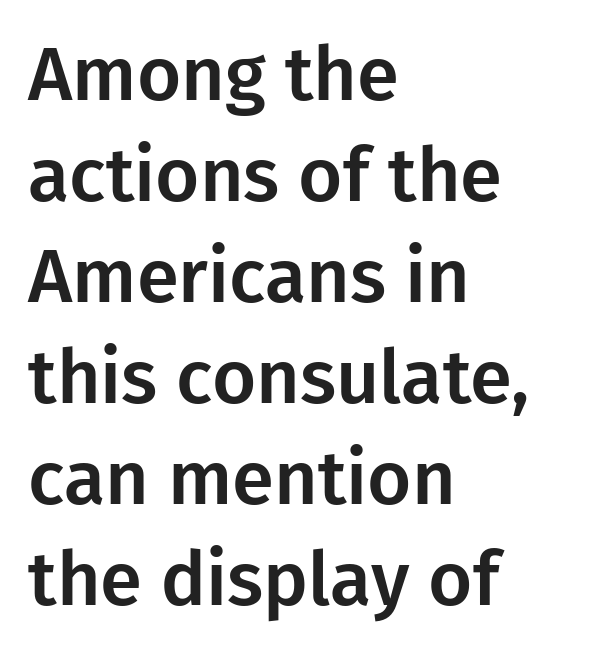
Q: Is the text italic (slanted)? A: No, it is upright.
Q: Is the typeface a serif or a sans-serif typeface? A: Sans-serif.
Q: Is the text underlined? A: No.
Q: How is the paragraph aligned? A: Left-aligned.
Q: Is the spacing between letters normal or unusually wide? A: Normal.
Q: Is the spacing between lines tight, normal or loose? A: Normal.
Q: Width (condensed, normal, or wide)? A: Normal.
Q: Stroke contrast? A: Low.
Q: x-height? A: Medium.
Q: Monospaced? A: No.
